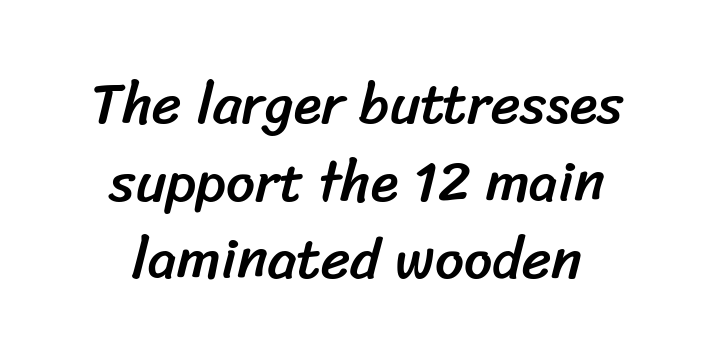
The image shows 57 px sans-serif type; set centered, normal line spacing (1.36x), normal letter spacing, not underlined; low stroke contrast and a medium x-height.
